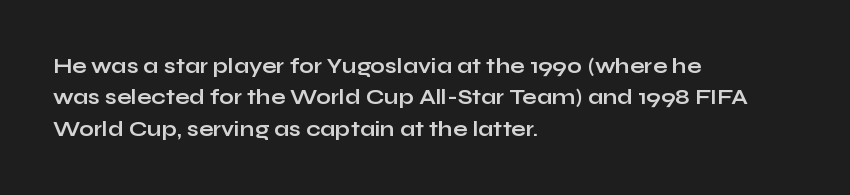
The image shows 21 px bold type, upright; set left-aligned, normal line spacing (1.49x), normal letter spacing, not underlined.
